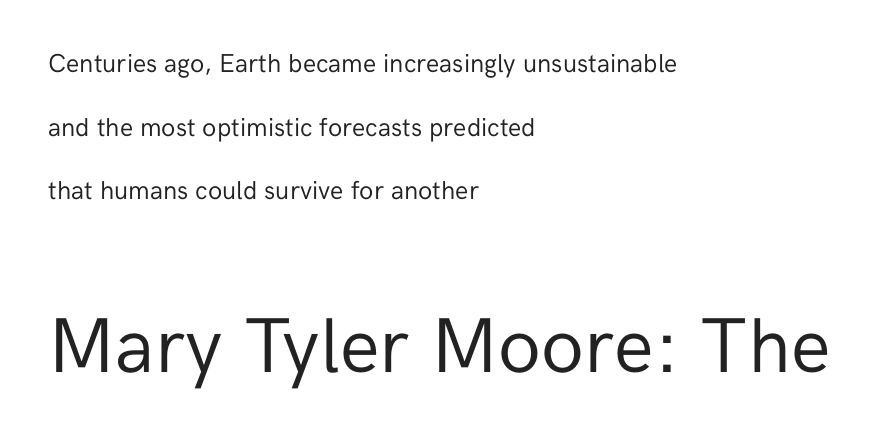
{"serif": "no", "italic": "no", "bold": "no", "weight": "regular", "width": "normal", "stroke_contrast": "low", "x_height": "medium", "monospaced": "no", "underline": "no", "align": "left", "line_spacing": "loose", "line_spacing_ratio": 2.45, "letter_spacing": "normal", "letter_spacing_em": 0.0, "larger_block": "second", "size_ratio": 3.0, "glyph_px": 78}
